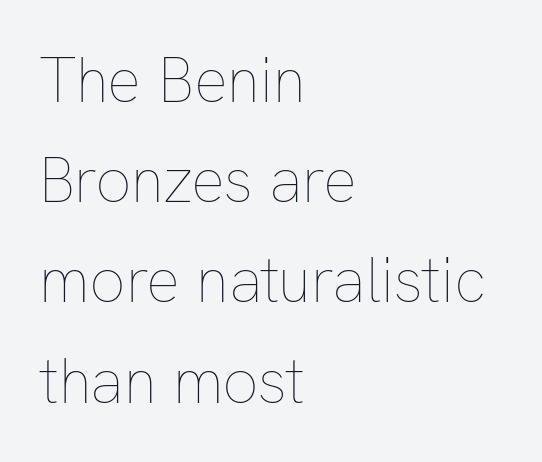
Q: Is the text bold? A: No.
Q: Is the text italic (slanted)? A: No, it is upright.
Q: Is the text underlined? A: No.
Q: How is the paragraph aligned? A: Left-aligned.
Q: Is the spacing between letters normal or unusually wide? A: Normal.
Q: Is the spacing between lines tight, normal or loose? A: Normal.
Q: Width (condensed, normal, or wide)? A: Normal.
Q: Stroke contrast? A: Low.
Q: x-height? A: Medium.
Q: Monospaced? A: No.
